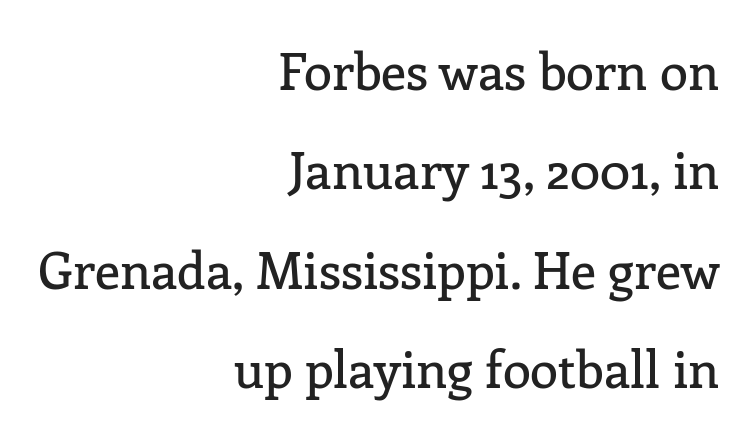
The passage shown is typed in a proportional face where columns would drift. The letterforms sit shoulder to shoulder at normal distance. Is there much room between lines? Yes — plenty of vertical air separates them. These lines are composed in type with serifs.
